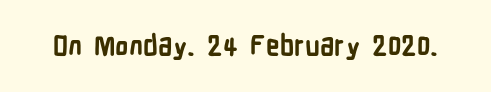
The image shows 27 px bold type, upright; set normal letter spacing, not underlined.
